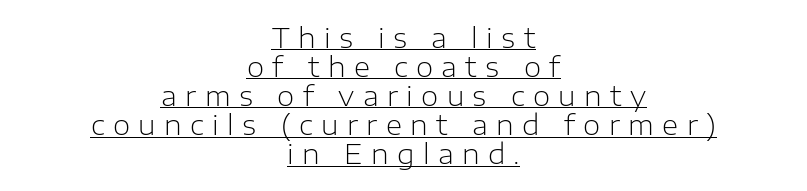
{"serif": "no", "italic": "no", "bold": "no", "weight": "light", "width": "normal", "stroke_contrast": "low", "x_height": "medium", "monospaced": "no", "underline": "yes", "align": "center", "line_spacing": "tight", "line_spacing_ratio": 1.04, "letter_spacing": "wide", "letter_spacing_em": 0.3, "glyph_px": 28}
